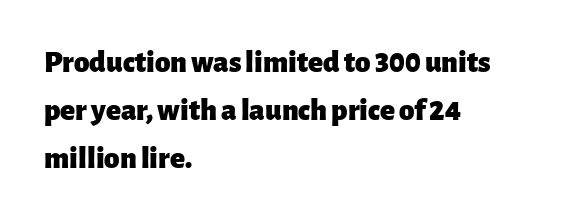
{"serif": "no", "italic": "no", "bold": "yes", "weight": "heavy", "width": "normal", "stroke_contrast": "low", "x_height": "medium", "monospaced": "no", "underline": "no", "align": "left", "line_spacing": "normal", "line_spacing_ratio": 1.55, "letter_spacing": "normal", "letter_spacing_em": 0.0, "glyph_px": 31}
